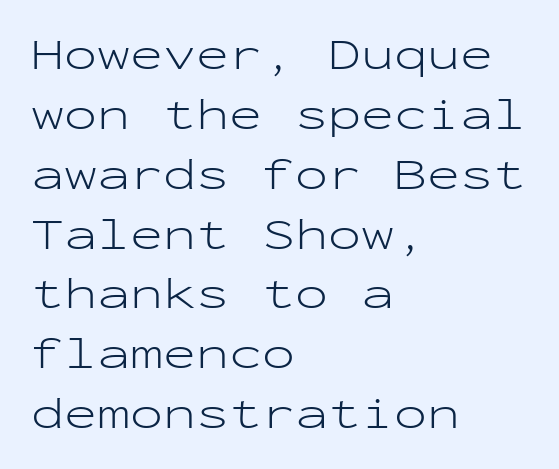
{"serif": "no", "italic": "no", "bold": "no", "weight": "light", "width": "wide", "stroke_contrast": "low", "x_height": "medium", "monospaced": "yes", "underline": "no", "align": "left", "line_spacing": "normal", "line_spacing_ratio": 1.36, "letter_spacing": "normal", "letter_spacing_em": 0.0, "glyph_px": 44}
